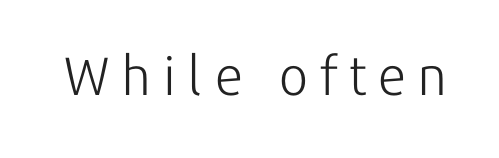
The image shows 54 px light sans-serif type, upright; set unusually wide letter spacing (+0.22 em), not underlined; low stroke contrast and a medium x-height.
